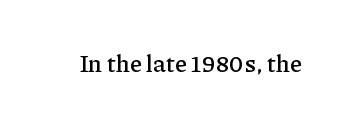
The image shows 24 px text type, upright; set normal letter spacing, not underlined.
